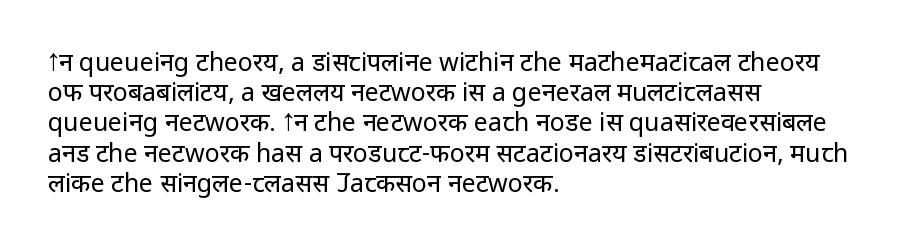
{"italic": "no", "bold": "no", "underline": "no", "align": "left", "line_spacing_ratio": 1.21, "letter_spacing": "normal", "letter_spacing_em": 0.0, "glyph_px": 25}
